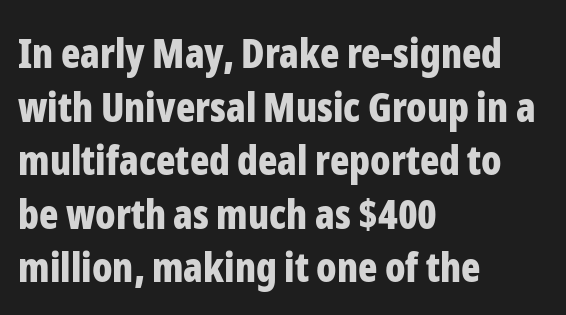
The image shows 40 px bold, condensed sans-serif type, upright; set left-aligned, normal line spacing (1.34x), normal letter spacing, not underlined; low stroke contrast and a medium x-height.
